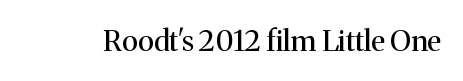
{"serif": "yes", "italic": "no", "bold": "no", "weight": "regular", "width": "normal", "stroke_contrast": "medium", "x_height": "medium", "monospaced": "no", "underline": "no", "letter_spacing": "normal", "letter_spacing_em": 0.0, "glyph_px": 29}
